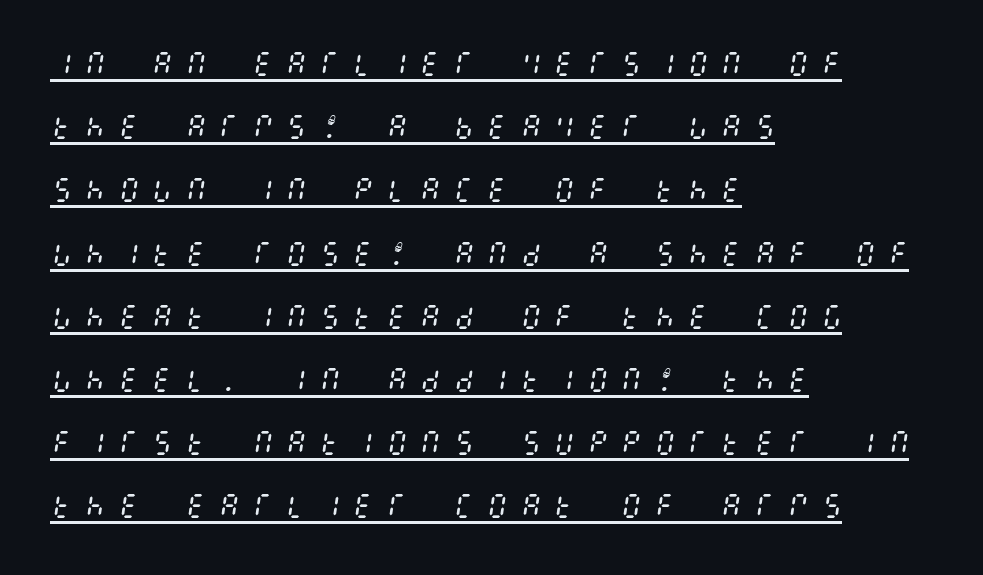
Compared with undecorated copy, this sample adds a rule below the words. The typography opts for an oblique posture over an upright one. There is plenty of visible air inserted between adjacent glyphs. The paragraph shown leans on its left margin. This sample trades compactness for vertical openness between lines. Think standard paragraph weight, or any step lighter than that.
